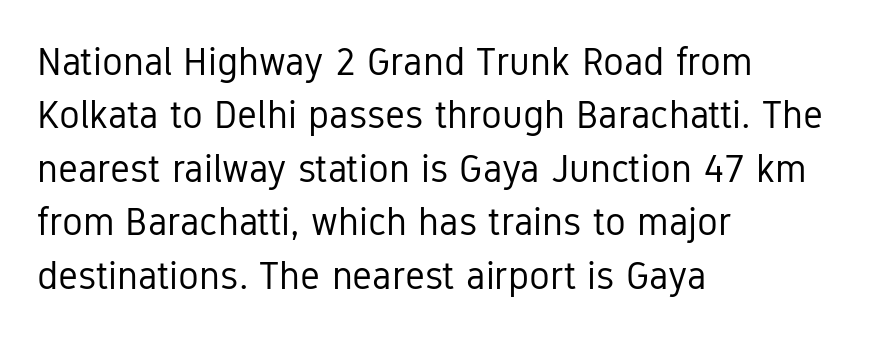
Q: Is the text bold? A: No.
Q: Is the text italic (slanted)? A: No, it is upright.
Q: Is the typeface a serif or a sans-serif typeface? A: Sans-serif.
Q: Is the text underlined? A: No.
Q: How is the paragraph aligned? A: Left-aligned.
Q: Is the spacing between letters normal or unusually wide? A: Normal.
Q: Is the spacing between lines tight, normal or loose? A: Normal.
Q: Width (condensed, normal, or wide)? A: Condensed.
Q: Stroke contrast? A: Low.
Q: x-height? A: Medium.
Q: Monospaced? A: No.
